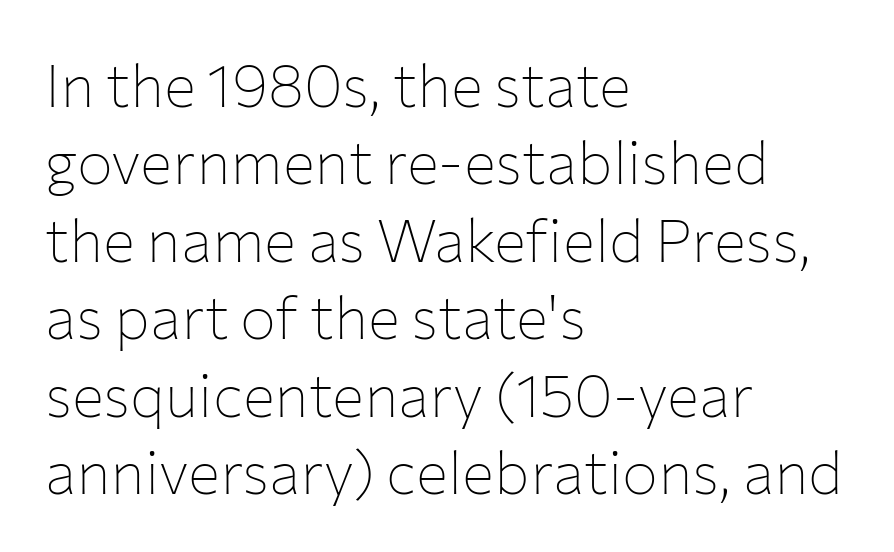
The image shows 60 px thin sans-serif type, upright; set left-aligned, normal line spacing (1.29x), normal letter spacing, not underlined; low stroke contrast and a medium x-height.
